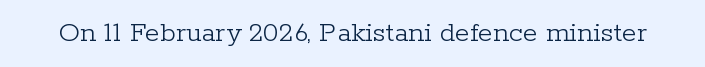
{"serif": "yes", "italic": "no", "bold": "no", "weight": "light", "width": "normal", "stroke_contrast": "low", "x_height": "medium", "monospaced": "no", "underline": "no", "letter_spacing": "normal", "letter_spacing_em": 0.0, "glyph_px": 30}
